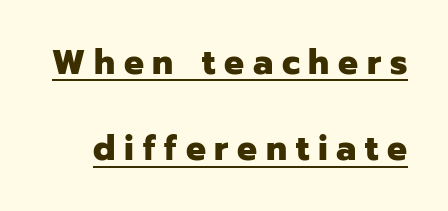
The image shows 35 px heavy sans-serif type, upright; set loose line spacing (2.47x), unusually wide letter spacing (+0.25 em), underlined; low stroke contrast and a medium x-height.
